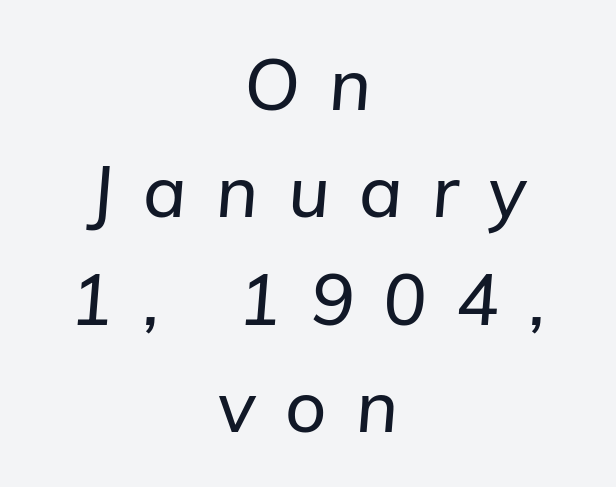
Nobody drew a line under any word here. Caption: expanded tracking, letters set apart. Note the varied advance widths — an 'i' is clearly narrower than an 'm'. The lettering tilts uniformly, giving the passage an italic look. Whoever set this chose a conventional vertical rhythm. The rag falls on both sides of this text block equally.
